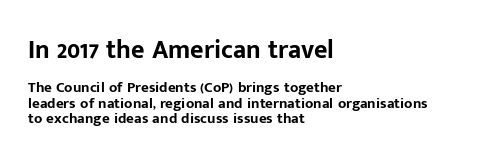
The image shows 26 px bold type, upright; set left-aligned, tight line spacing (1.02x), normal letter spacing, not underlined; the first (top) block is 1.73x larger.
